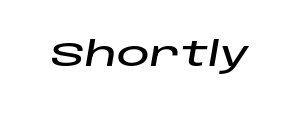
{"italic": "yes", "lean": "right", "slant_degrees": 10, "width": "wide", "stroke_contrast": "low", "x_height": "large", "monospaced": "no", "underline": "no", "letter_spacing": "normal", "letter_spacing_em": 0.0, "glyph_px": 33}
